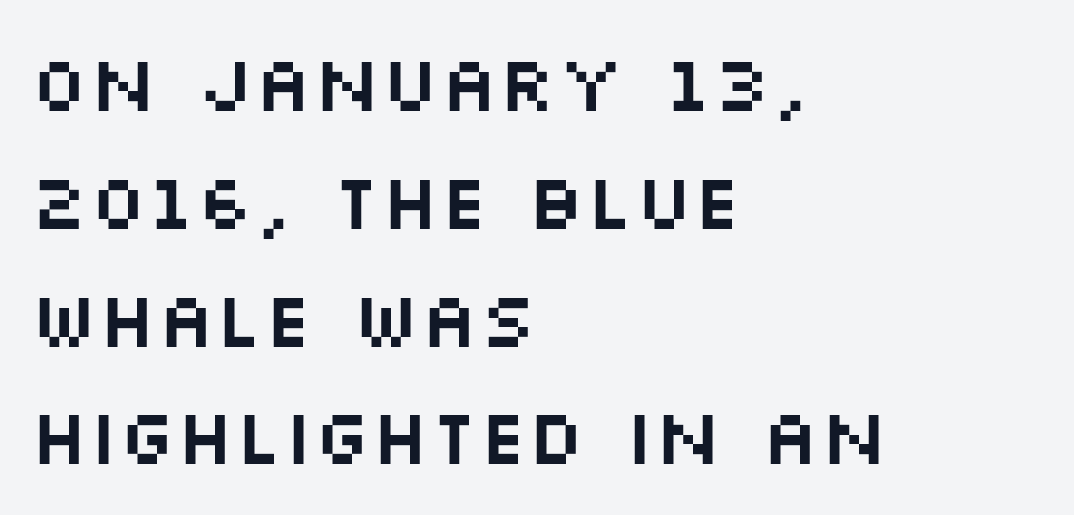
Q: Is the text italic (slanted)? A: No, it is upright.
Q: Is the typeface a serif or a sans-serif typeface? A: Sans-serif.
Q: Is the text underlined? A: No.
Q: How is the paragraph aligned? A: Left-aligned.
Q: Is the spacing between letters normal or unusually wide? A: Normal.
Q: Is the spacing between lines tight, normal or loose? A: Normal.
Q: Width (condensed, normal, or wide)? A: Wide.
Q: Stroke contrast? A: Medium.
Q: x-height? A: Large.
Q: Monospaced? A: No.
